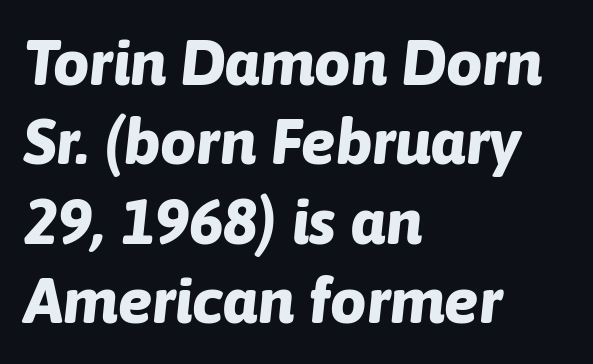
{"italic": "yes", "lean": "right", "slant_degrees": 6, "bold": "yes", "weight": "bold", "width": "normal", "stroke_contrast": "low", "x_height": "medium", "monospaced": "no", "underline": "no", "align": "left", "line_spacing_ratio": 1.24, "letter_spacing": "normal", "letter_spacing_em": 0.0, "glyph_px": 64}
